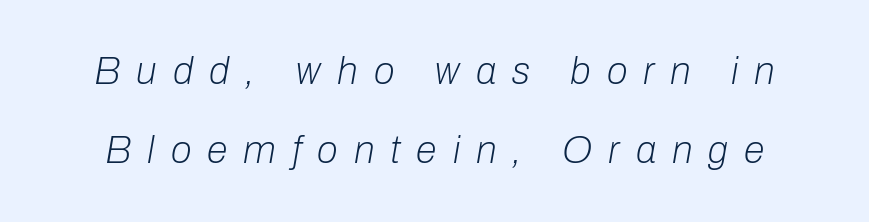
The gaps between neighbouring characters are conspicuously large. In terms of leading, this rendering errs on the spacious side. Looking at the ascenders, they clearly lean. Think of a printed novel: that variable character pitch is what you see here. Underlining? Definitely not there.
